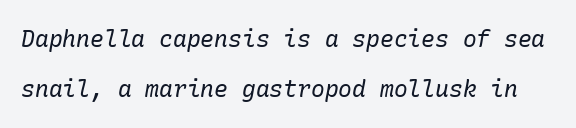
Q: Is the text bold? A: No.
Q: Is the text italic (slanted)? A: Yes, it leans right by about 10 degrees.
Q: Is the text underlined? A: No.
Q: Is the spacing between letters normal or unusually wide? A: Normal.
Q: Is the spacing between lines tight, normal or loose? A: Loose.
